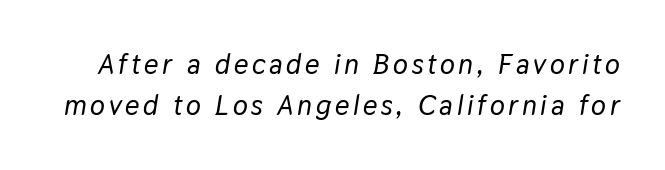
The strip under each line holds only bare page. The face used here has a pronounced slope to its letters. Notice how descenders clear the ascenders below comfortably — that's standard leading. The rendering uses natural spacing where letterforms have individual widths.
